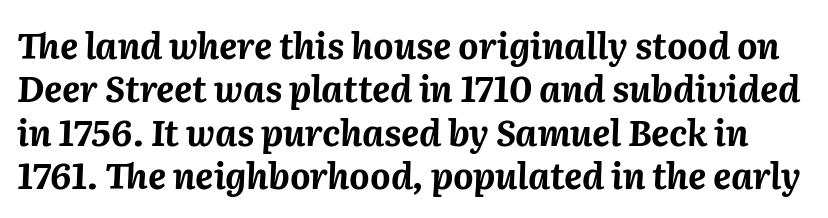
Q: Is the text bold? A: Yes.
Q: Is the text italic (slanted)? A: Yes, it leans right by about 2 degrees.
Q: Is the text underlined? A: No.
Q: Is the spacing between letters normal or unusually wide? A: Normal.
Q: Width (condensed, normal, or wide)? A: Normal.
Q: Stroke contrast? A: Medium.
Q: x-height? A: Medium.
Q: Monospaced? A: No.
